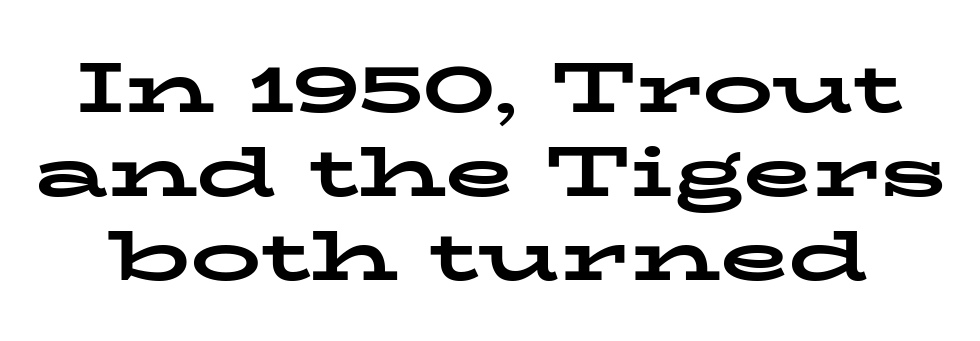
The letters advance in unequal steps, a hallmark of proportional type. The type is set solid horizontally, with unmodified tracking. Serifs: yes, visible at the terminals of the letterforms. Descender tails drop into unmarked territory.
